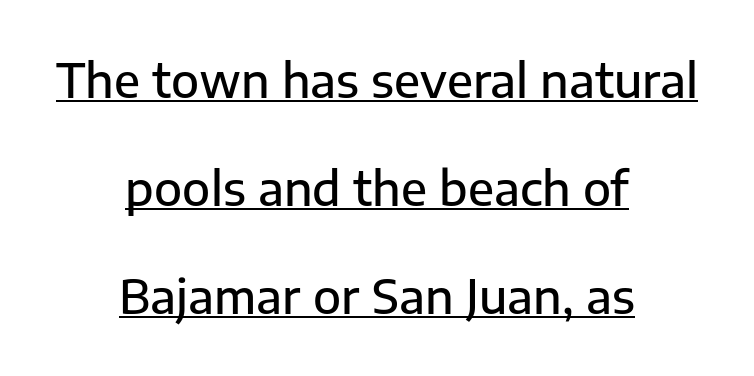
Q: Is the text bold? A: Semi-bold.
Q: Is the text italic (slanted)? A: No, it is upright.
Q: Is the typeface a serif or a sans-serif typeface? A: Sans-serif.
Q: Is the text underlined? A: Yes.
Q: How is the paragraph aligned? A: Centered.
Q: Is the spacing between letters normal or unusually wide? A: Normal.
Q: Is the spacing between lines tight, normal or loose? A: Loose.
Q: Width (condensed, normal, or wide)? A: Normal.
Q: Stroke contrast? A: Low.
Q: x-height? A: Medium.
Q: Monospaced? A: No.
